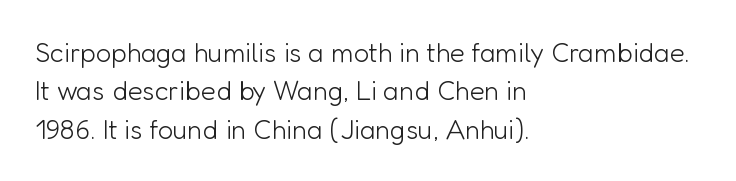
The image shows 27 px text type, upright; set left-aligned, normal line spacing (1.42x), normal letter spacing, not underlined.
